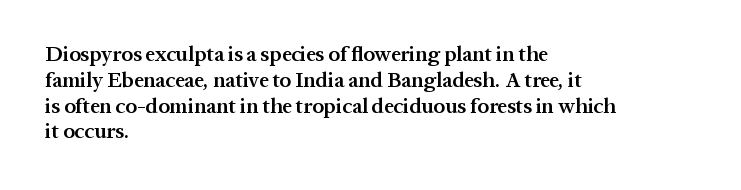
The image shows 21 px text type, upright; set left-aligned, line spacing 1.23x, normal letter spacing, not underlined.
